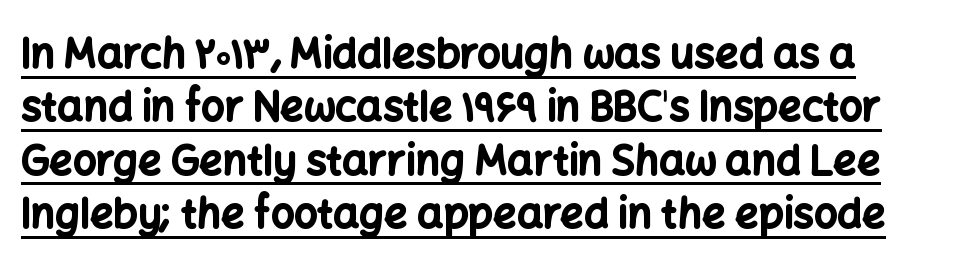
{"serif": "no", "italic": "no", "bold": "yes", "weight": "bold", "width": "normal", "stroke_contrast": "low", "x_height": "medium", "monospaced": "no", "underline": "yes", "line_spacing": "normal", "line_spacing_ratio": 1.3, "letter_spacing": "normal", "letter_spacing_em": 0.0, "glyph_px": 41}
